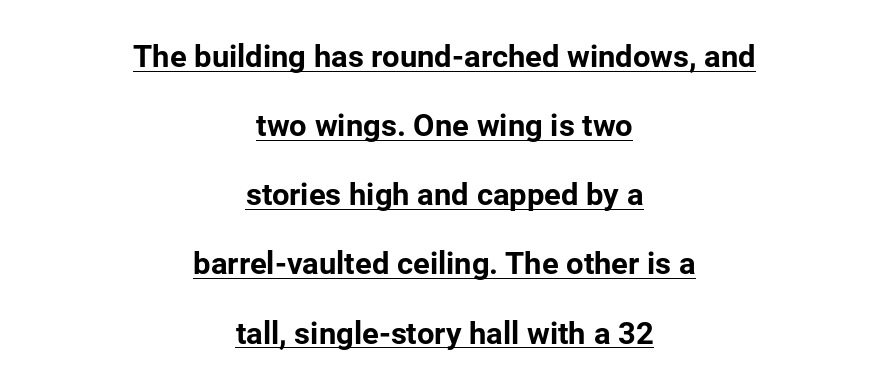
{"serif": "no", "italic": "no", "bold": "yes", "weight": "bold", "width": "normal", "stroke_contrast": "low", "x_height": "medium", "monospaced": "no", "underline": "yes", "align": "center", "line_spacing": "loose", "line_spacing_ratio": 2.23, "letter_spacing": "normal", "letter_spacing_em": 0.0, "glyph_px": 31}
